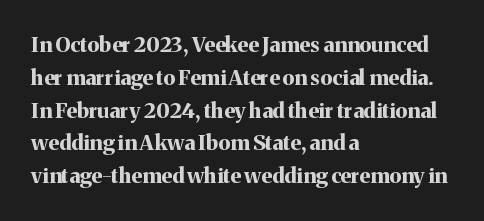
The image shows 21 px bold type, upright; set left-aligned, normal line spacing (1.56x), normal letter spacing, not underlined.
